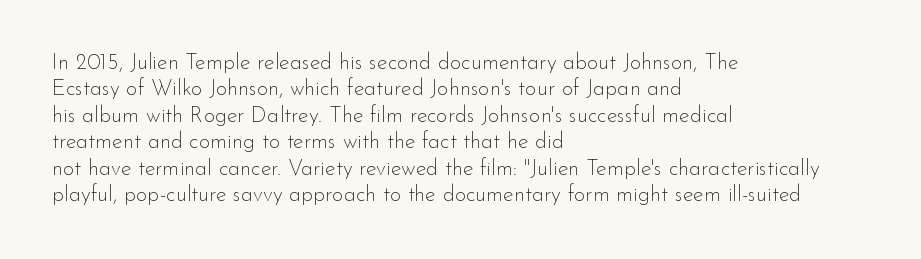
This sample uses an upright cut, with every glyph sitting square on the baseline. Underlining? Definitely not there. Heaviness? Minimal to ordinary, like unemphasized prose. Short note: letters normally spaced. Where is the straight margin? On the left.
